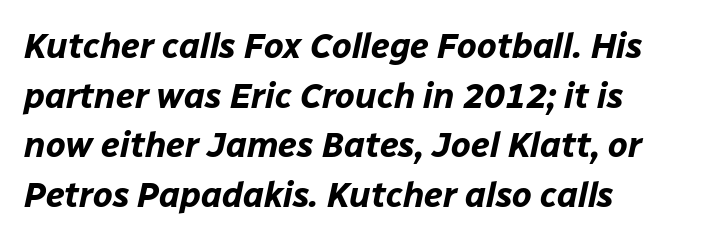
Q: Is the text bold? A: Yes.
Q: Is the text italic (slanted)? A: Yes, it leans right by about 12 degrees.
Q: Is the text underlined? A: No.
Q: How is the paragraph aligned? A: Left-aligned.
Q: Is the spacing between letters normal or unusually wide? A: Normal.
Q: Is the spacing between lines tight, normal or loose? A: Normal.
Q: Width (condensed, normal, or wide)? A: Normal.
Q: Stroke contrast? A: Low.
Q: x-height? A: Medium.
Q: Monospaced? A: No.
